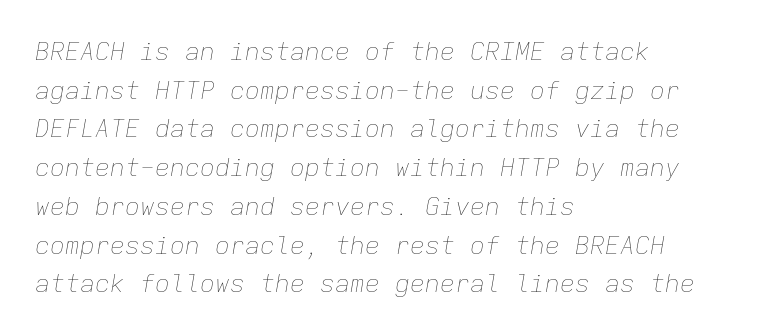
The image shows 25 px text type, italic (leaning right); set left-aligned, normal line spacing (1.55x), normal letter spacing, not underlined.
